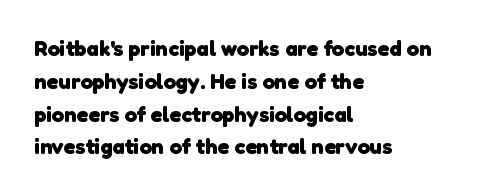
{"bold": "yes", "underline": "no", "align": "left", "line_spacing": "normal", "line_spacing_ratio": 1.49, "letter_spacing": "normal", "letter_spacing_em": 0.0, "glyph_px": 22}
